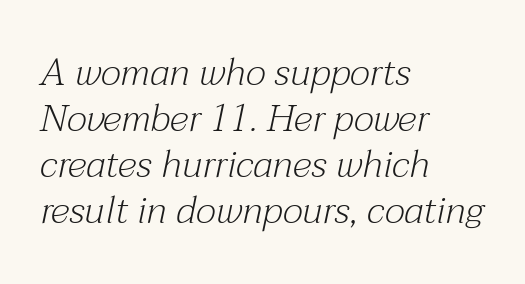
Observe the ordinary spacing: letters are neighbours, not strangers. No word sits above an underline. The passage shown is typed in a proportional face where columns would drift. In terms of letterform style, serifs are clearly present. Would a proofreader flag this as italicized? Yes.
